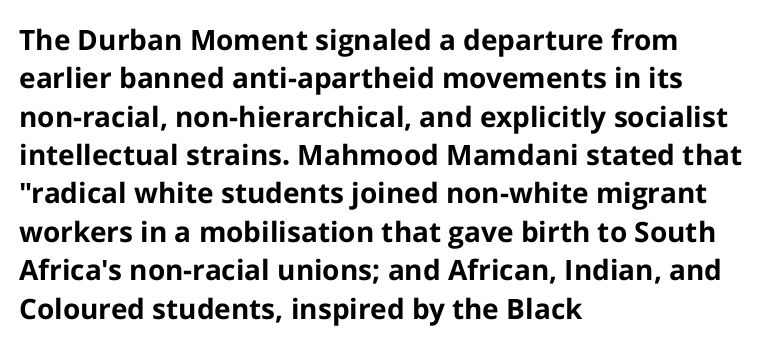
The sample has been set heavy, in full bold. Regarding leading, the lines here are spaced in the standard way. Posture: straight, roman, zero tilt. Line beginnings align vertically; line endings do not. Characters follow at the spacing the type designer built in. Underlining? Definitely not there.
